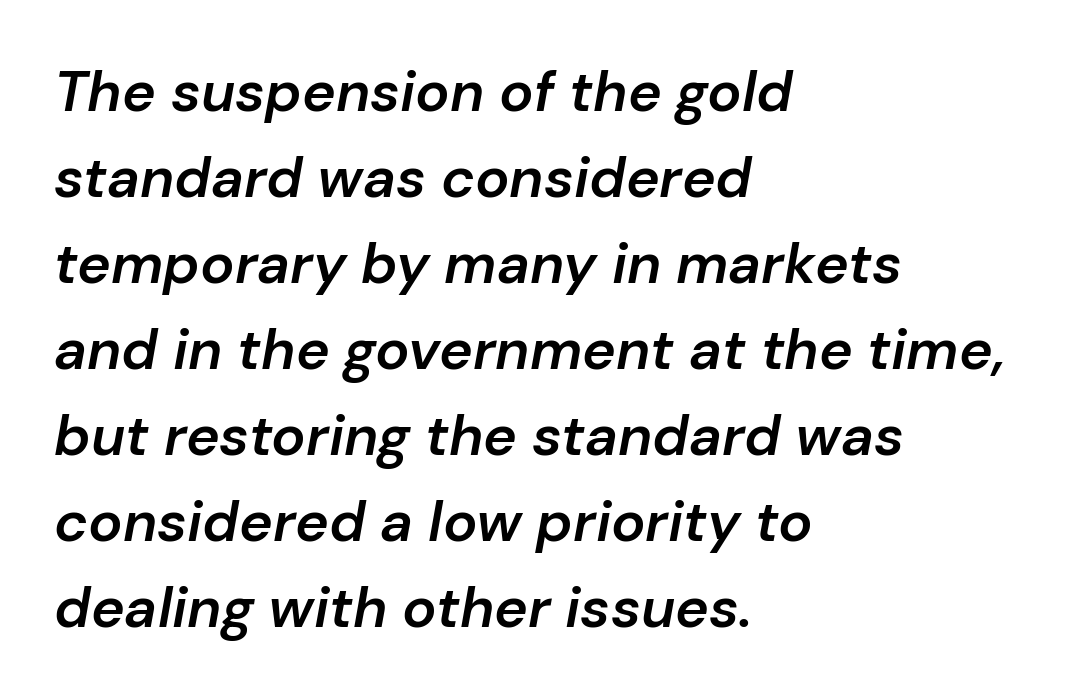
The image shows 57 px semibold type, italic (leaning right); set left-aligned, normal line spacing (1.51x), normal letter spacing, not underlined; low stroke contrast and a medium x-height.
